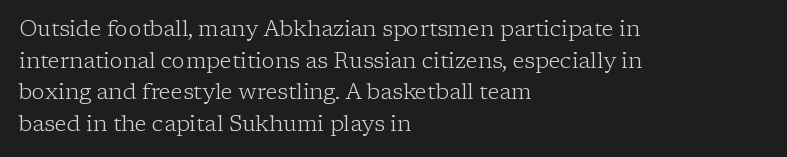
{"italic": "no", "bold": "no", "underline": "no", "align": "left", "line_spacing": "normal", "line_spacing_ratio": 1.44, "letter_spacing": "normal", "letter_spacing_em": 0.0, "glyph_px": 22}
